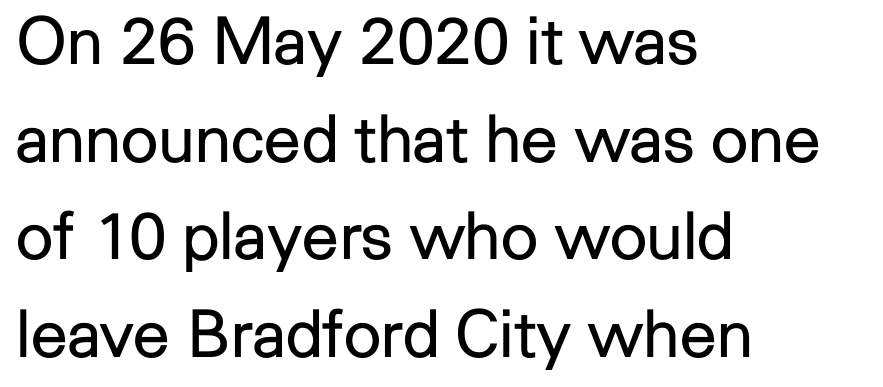
The image shows 66 px regular-weight sans-serif type, upright; set left-aligned, normal line spacing (1.48x), normal letter spacing, not underlined; low stroke contrast and a medium x-height.
